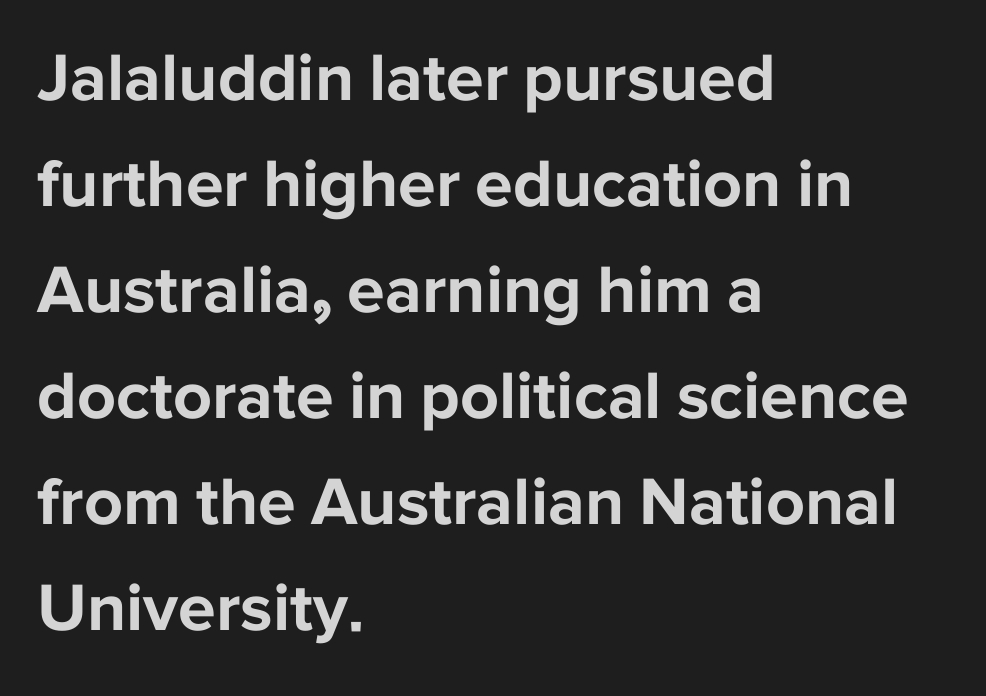
Q: Is the text bold? A: Yes.
Q: Is the text italic (slanted)? A: No, it is upright.
Q: Is the typeface a serif or a sans-serif typeface? A: Sans-serif.
Q: Is the text underlined? A: No.
Q: How is the paragraph aligned? A: Left-aligned.
Q: Is the spacing between letters normal or unusually wide? A: Normal.
Q: Is the spacing between lines tight, normal or loose? A: Normal.
Q: Width (condensed, normal, or wide)? A: Normal.
Q: Stroke contrast? A: Low.
Q: x-height? A: Medium.
Q: Monospaced? A: No.
